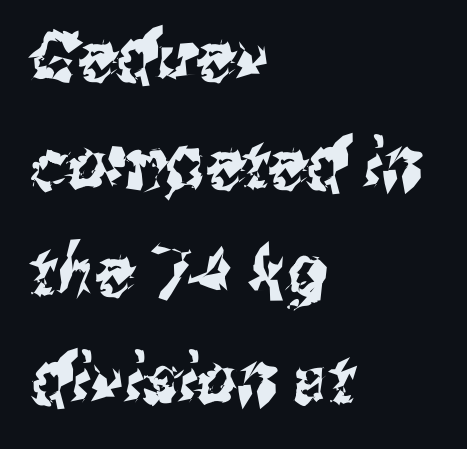
The letterforms sit shoulder to shoulder at normal distance. Does the type have serifs? No, each stem ends abruptly. Notice how descenders clear the ascenders below comfortably — that's standard leading. Each line starts at the same left margin while the right side varies. The zone under the glyphs is completely vacant.
